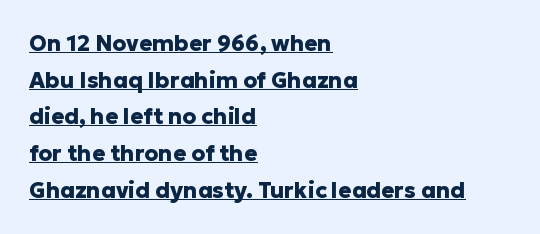
Q: Is the text bold? A: Yes.
Q: Is the text italic (slanted)? A: No, it is upright.
Q: Is the text underlined? A: Yes.
Q: How is the paragraph aligned? A: Left-aligned.
Q: Is the spacing between letters normal or unusually wide? A: Normal.
Q: Is the spacing between lines tight, normal or loose? A: Normal.
